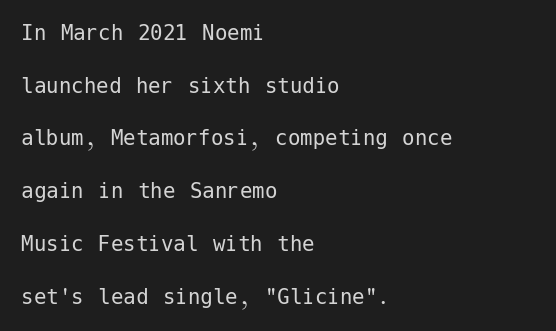
Q: Is the text bold? A: No.
Q: Is the text italic (slanted)? A: No, it is upright.
Q: Is the text underlined? A: No.
Q: How is the paragraph aligned? A: Left-aligned.
Q: Is the spacing between letters normal or unusually wide? A: Normal.
Q: Is the spacing between lines tight, normal or loose? A: Loose.
